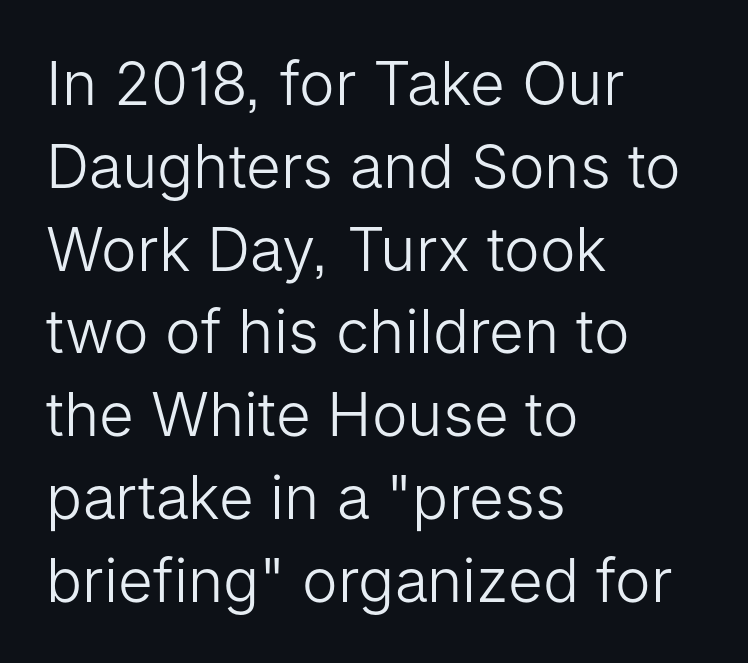
In terms of leading, this rendering sits right in the middle. Does the type have serifs? No, each stem ends abruptly. Teacher's note: observe the even left margin — that is flush-left alignment. This is roman type, the default non-slanted kind. No extra ink here — the face is not bold.
